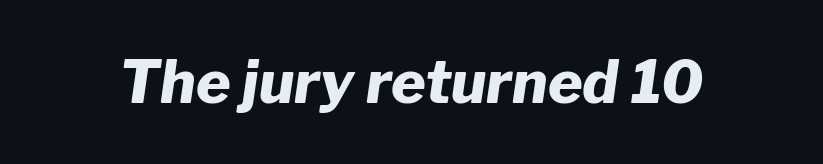
Spacing verdict: proportional, widths tailored to each character. Type without underlining. In terms of letterspacing, this is plain default setting. The glyphs have the mass of a bold cut. This is oblique type, the kind used for emphasis or titles.
